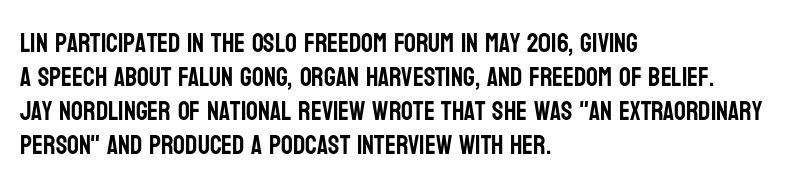
Q: Is the text italic (slanted)? A: No, it is upright.
Q: Is the text underlined? A: No.
Q: How is the paragraph aligned? A: Left-aligned.
Q: Is the spacing between letters normal or unusually wide? A: Normal.
Q: Is the spacing between lines tight, normal or loose? A: Normal.
